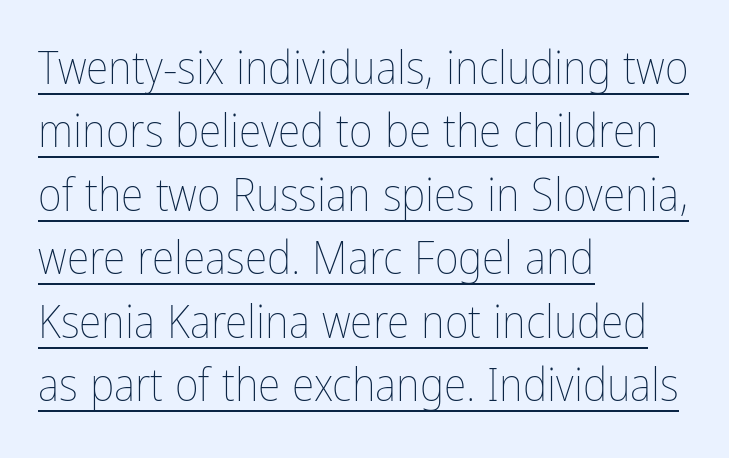
Q: Is the text bold? A: No.
Q: Is the text italic (slanted)? A: No, it is upright.
Q: Is the text underlined? A: Yes.
Q: How is the paragraph aligned? A: Left-aligned.
Q: Is the spacing between letters normal or unusually wide? A: Normal.
Q: Is the spacing between lines tight, normal or loose? A: Normal.
Q: Width (condensed, normal, or wide)? A: Condensed.
Q: Stroke contrast? A: Low.
Q: x-height? A: Medium.
Q: Monospaced? A: No.
